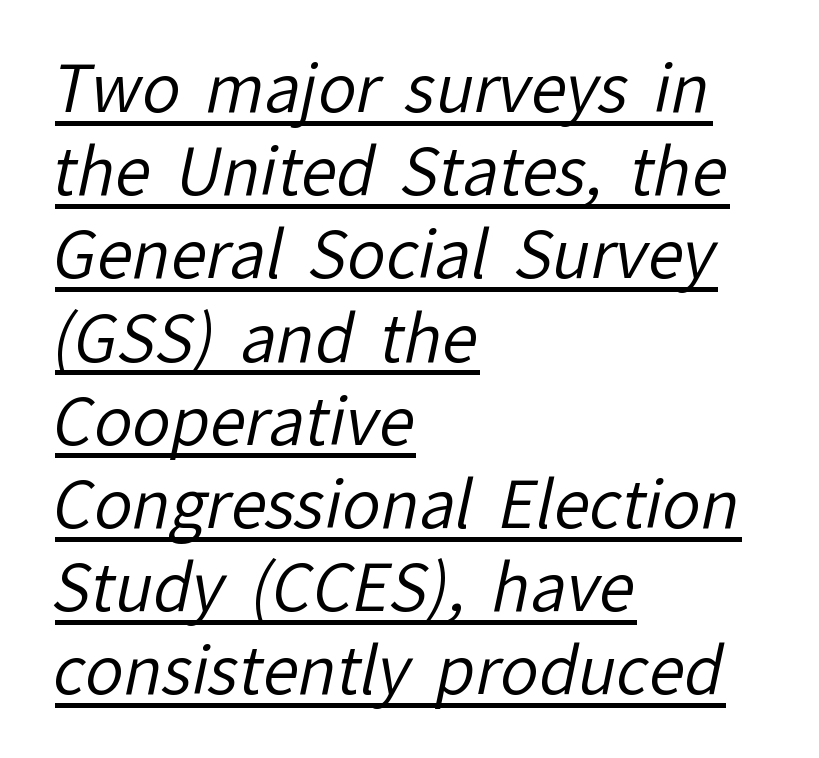
This sample is left-justified, so line endings fall wherever the words run out. Spacing verdict: proportional, widths tailored to each character. Font category for this specimen: sans-serif. The letters sit at their default tracking, neither squeezed nor spread. Bold? No — there's no thickening of the strokes. Is there an underline? Yes — a line sits under the letters.
